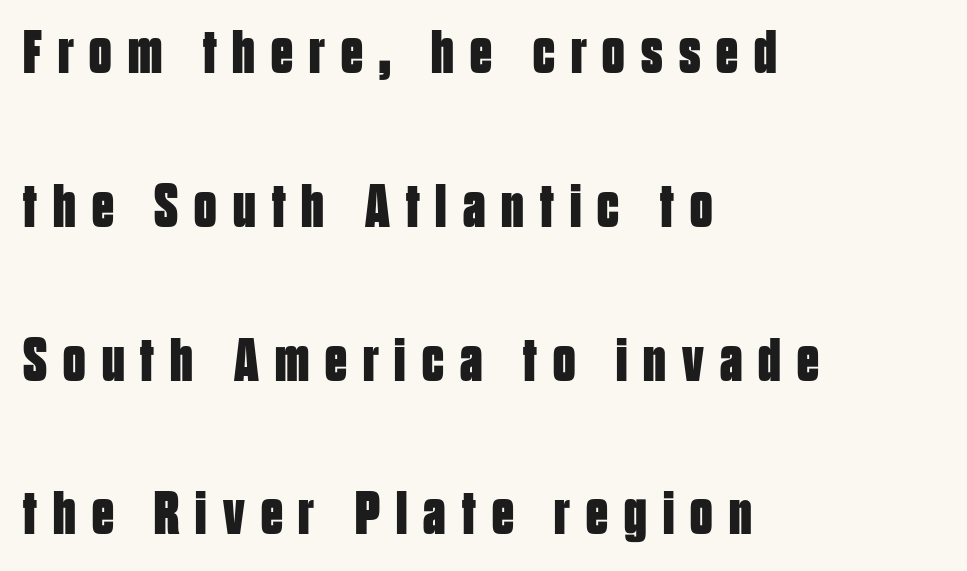
The image shows 62 px bold, condensed sans-serif type, upright; set left-aligned, loose line spacing (2.48x), unusually wide letter spacing (+0.26 em), not underlined; low stroke contrast and a large x-height.
